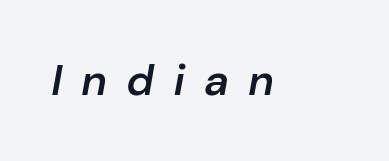
The image shows 43 px semibold type, italic (leaning right); set unusually wide letter spacing (+0.48 em), not underlined; low stroke contrast and a medium x-height.
